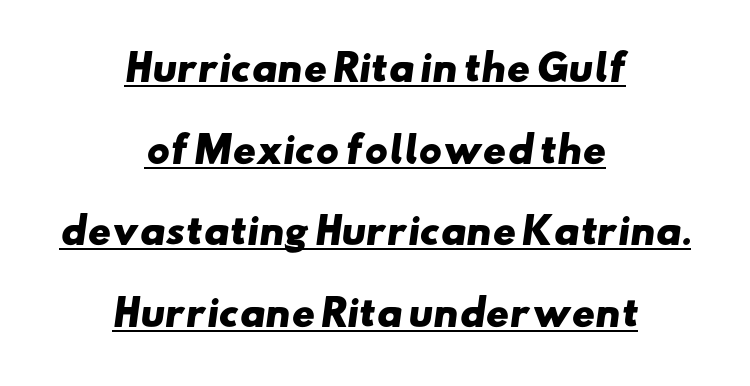
{"serif": "no", "bold": "yes", "weight": "heavy", "width": "wide", "stroke_contrast": "low", "x_height": "small", "monospaced": "no", "underline": "yes", "align": "center", "line_spacing": "loose", "line_spacing_ratio": 2.33, "letter_spacing": "normal", "letter_spacing_em": 0.0, "glyph_px": 35}
